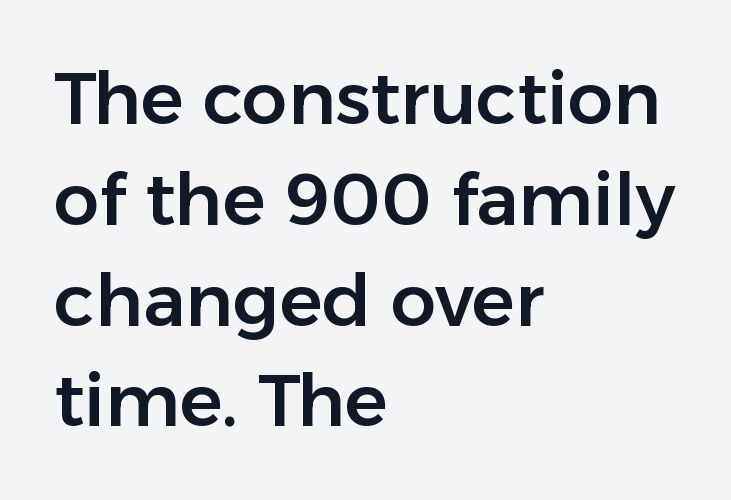
Q: Is the text italic (slanted)? A: No, it is upright.
Q: Is the typeface a serif or a sans-serif typeface? A: Sans-serif.
Q: Is the text underlined? A: No.
Q: How is the paragraph aligned? A: Left-aligned.
Q: Is the spacing between letters normal or unusually wide? A: Normal.
Q: Is the spacing between lines tight, normal or loose? A: Normal.
Q: Width (condensed, normal, or wide)? A: Normal.
Q: Stroke contrast? A: Low.
Q: x-height? A: Medium.
Q: Monospaced? A: No.
